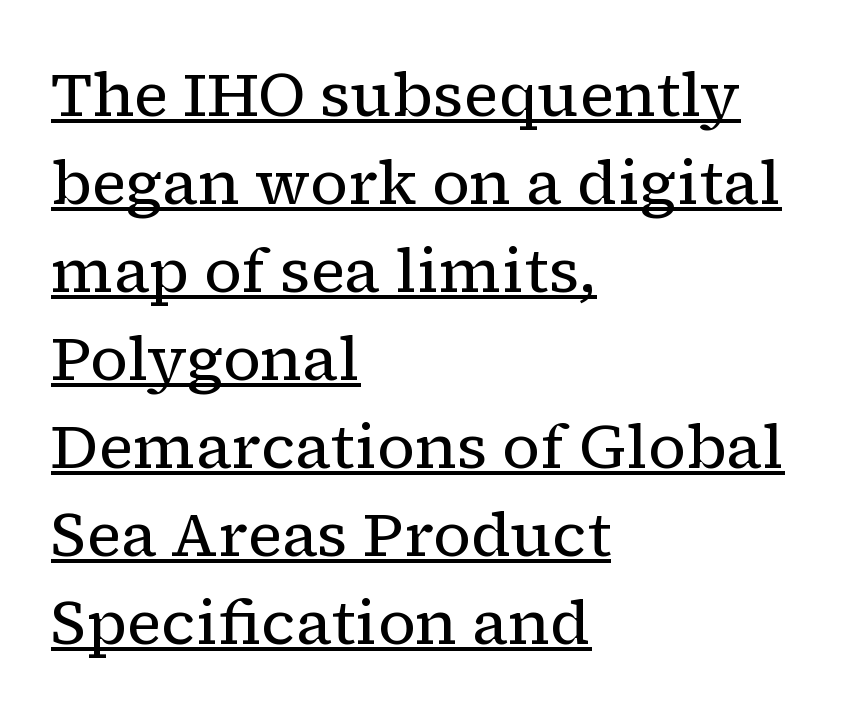
Q: Is the text bold? A: No.
Q: Is the text italic (slanted)? A: No, it is upright.
Q: Is the typeface a serif or a sans-serif typeface? A: Serif.
Q: Is the text underlined? A: Yes.
Q: How is the paragraph aligned? A: Left-aligned.
Q: Is the spacing between letters normal or unusually wide? A: Normal.
Q: Is the spacing between lines tight, normal or loose? A: Normal.
Q: Width (condensed, normal, or wide)? A: Normal.
Q: Stroke contrast? A: Low.
Q: x-height? A: Medium.
Q: Monospaced? A: No.
